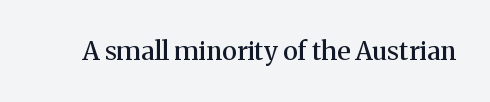
{"italic": "no", "bold": "semi", "underline": "no", "letter_spacing": "normal", "letter_spacing_em": 0.0, "glyph_px": 26}
